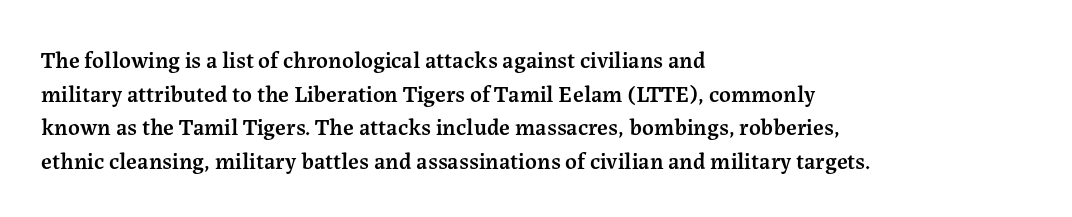
The image shows 23 px text type, upright; set left-aligned, normal line spacing (1.46x), normal letter spacing, not underlined.
